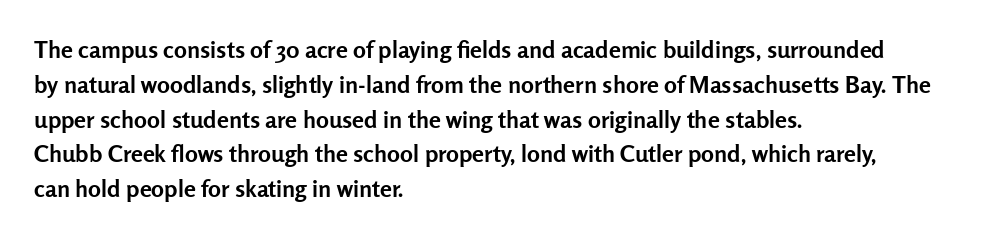
{"italic": "no", "bold": "yes", "underline": "no", "align": "left", "line_spacing": "normal", "line_spacing_ratio": 1.45, "letter_spacing": "normal", "letter_spacing_em": 0.0, "glyph_px": 24}
